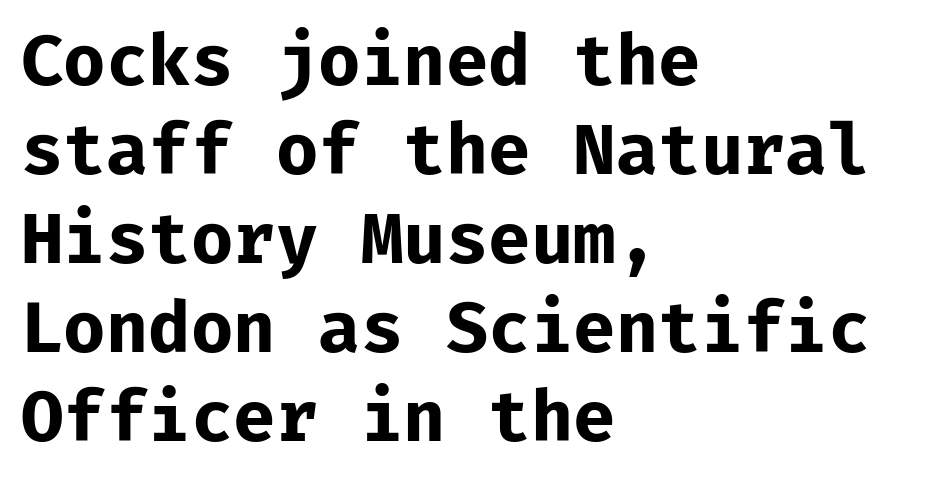
Q: Is the text bold? A: Yes.
Q: Is the text italic (slanted)? A: No, it is upright.
Q: Is the typeface a serif or a sans-serif typeface? A: Sans-serif.
Q: Is the text underlined? A: No.
Q: How is the paragraph aligned? A: Left-aligned.
Q: Is the spacing between letters normal or unusually wide? A: Normal.
Q: Is the spacing between lines tight, normal or loose? A: Normal.
Q: Width (condensed, normal, or wide)? A: Normal.
Q: Stroke contrast? A: Low.
Q: x-height? A: Medium.
Q: Monospaced? A: Yes.
